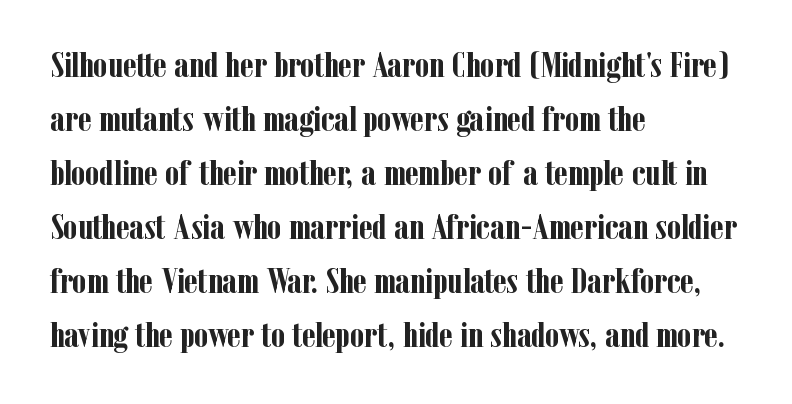
{"serif": "yes", "italic": "no", "bold": "yes", "weight": "semibold", "width": "condensed", "stroke_contrast": "low", "x_height": "medium", "monospaced": "no", "underline": "no", "align": "left", "line_spacing": "normal", "line_spacing_ratio": 1.5, "letter_spacing": "normal", "letter_spacing_em": 0.0, "glyph_px": 36}
